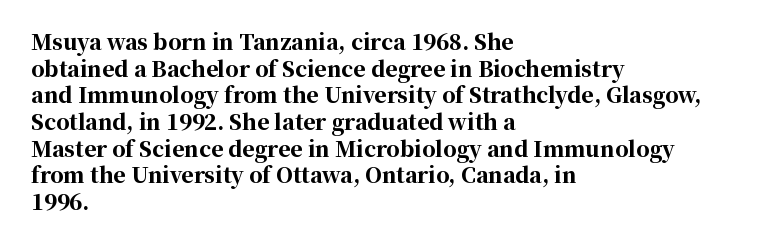
Honestly, the row spacing looks completely unremarkable. Posture: upright roman. Plenty of ink on the page — the face is bold. Typeset ragged right — the left edge is the straight one.
